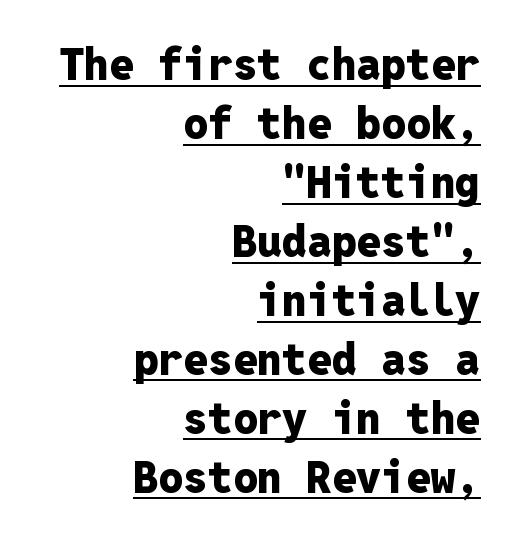
The image shows 44 px heavy sans-serif type, upright, monospaced; set right-aligned, normal line spacing (1.34x), normal letter spacing, underlined; low stroke contrast and a medium x-height.
